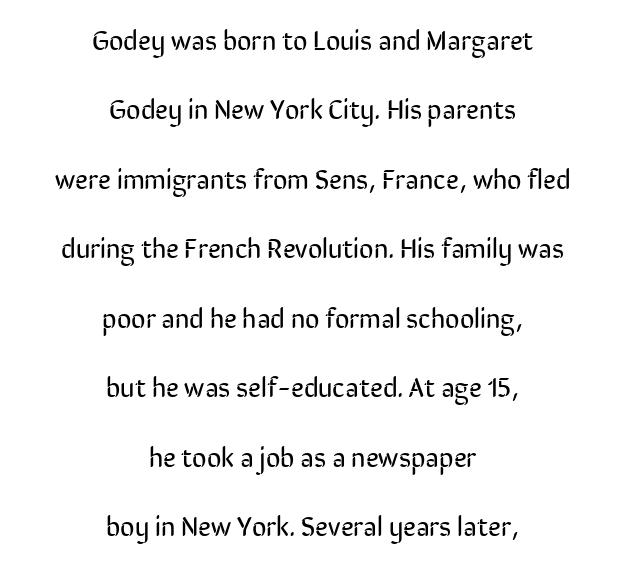
The image shows 28 px regular-weight, condensed sans-serif type, upright; set centered, loose line spacing (2.48x), normal letter spacing, not underlined; low stroke contrast and a medium x-height.
